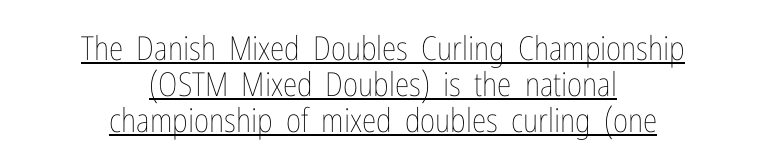
Stem width sits at or under what a default text font uses. This sample uses an upright cut, with every glyph sitting square on the baseline. The lines are packed closely together with very little leading. This rendering features underlined lettering. Is this a fixed-width face? No — the glyphs have proportional, varying widths. Nobody touched the tracking dial on this one.
